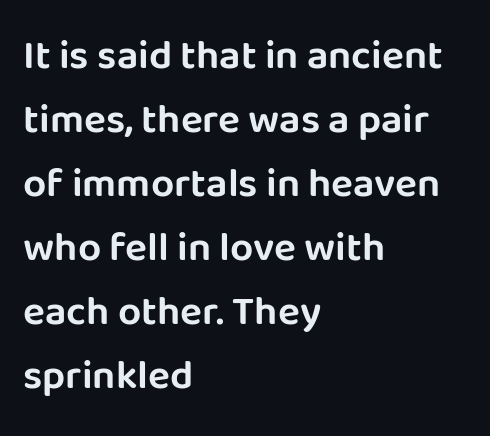
Q: Is the text italic (slanted)? A: No, it is upright.
Q: Is the typeface a serif or a sans-serif typeface? A: Sans-serif.
Q: Is the text underlined? A: No.
Q: How is the paragraph aligned? A: Left-aligned.
Q: Is the spacing between letters normal or unusually wide? A: Normal.
Q: Is the spacing between lines tight, normal or loose? A: Normal.
Q: Width (condensed, normal, or wide)? A: Normal.
Q: Stroke contrast? A: Low.
Q: x-height? A: Large.
Q: Monospaced? A: No.
